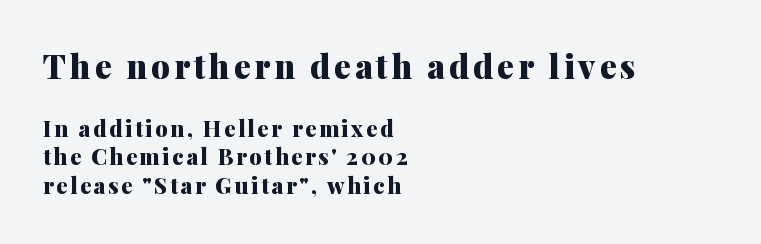
Q: Is the text bold? A: Yes.
Q: Is the text italic (slanted)? A: No, it is upright.
Q: Is the typeface a serif or a sans-serif typeface? A: Serif.
Q: Is the text underlined? A: No.
Q: How is the paragraph aligned? A: Left-aligned.
Q: Is the spacing between lines tight, normal or loose? A: Normal.
Q: Which block of text is set in a larger size, the first (top) or the second (bottom)? A: The first (top) one.
Q: Width (condensed, normal, or wide)? A: Normal.
Q: Stroke contrast? A: Medium.
Q: x-height? A: Medium.
Q: Monospaced? A: No.
